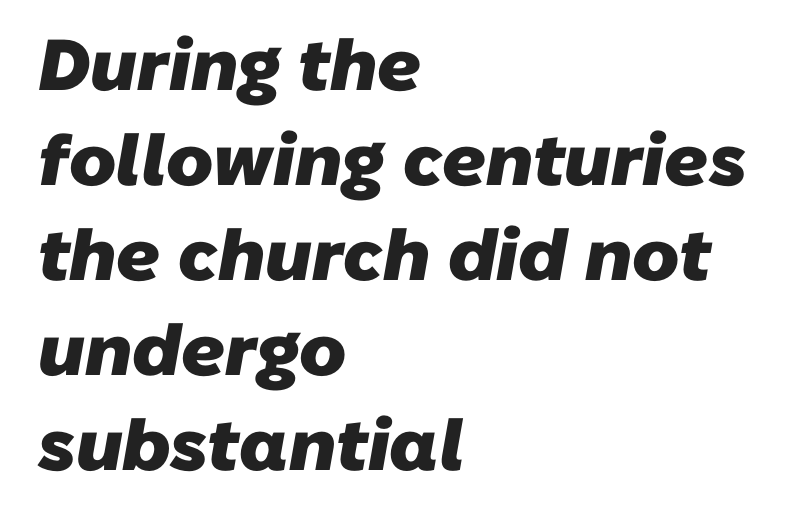
Q: Is the text bold? A: Yes.
Q: Is the typeface a serif or a sans-serif typeface? A: Sans-serif.
Q: Is the text underlined? A: No.
Q: How is the paragraph aligned? A: Left-aligned.
Q: Is the spacing between letters normal or unusually wide? A: Normal.
Q: Is the spacing between lines tight, normal or loose? A: Normal.
Q: Width (condensed, normal, or wide)? A: Normal.
Q: Stroke contrast? A: Low.
Q: x-height? A: Medium.
Q: Monospaced? A: No.
